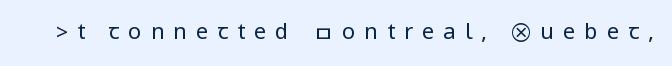
Q: Is the text bold? A: No.
Q: Is the text italic (slanted)? A: No, it is upright.
Q: Is the text underlined? A: No.
Q: Is the spacing between letters normal or unusually wide? A: Unusually wide.
